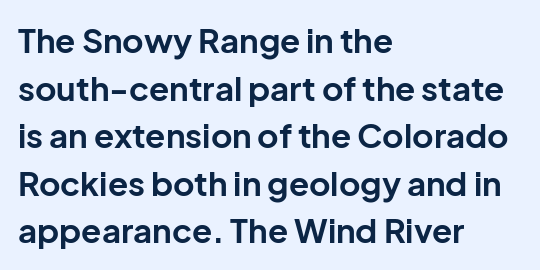
{"serif": "no", "italic": "no", "bold": "yes", "weight": "bold", "width": "normal", "stroke_contrast": "low", "x_height": "medium", "monospaced": "no", "underline": "no", "align": "left", "line_spacing": "normal", "line_spacing_ratio": 1.44, "letter_spacing": "normal", "letter_spacing_em": 0.0, "glyph_px": 33}
